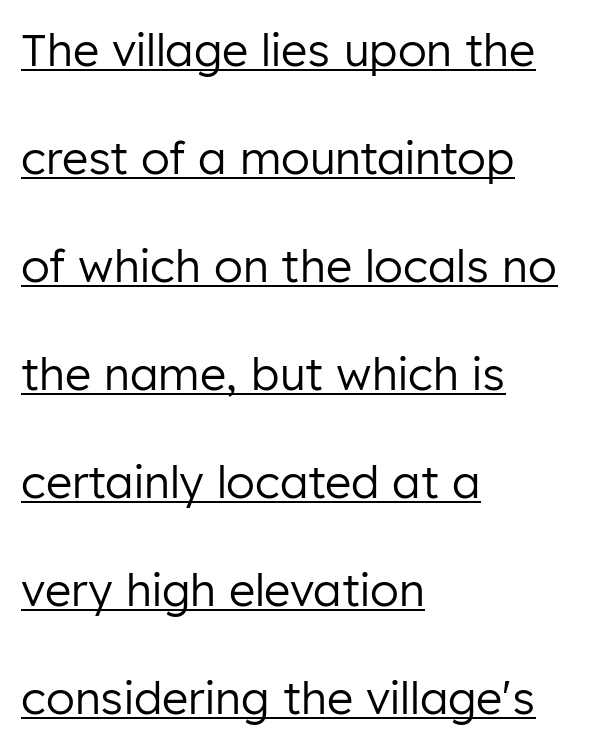
The image shows 45 px regular-weight sans-serif type, upright; set left-aligned, loose line spacing (2.4x), normal letter spacing, underlined; low stroke contrast and a medium x-height.
